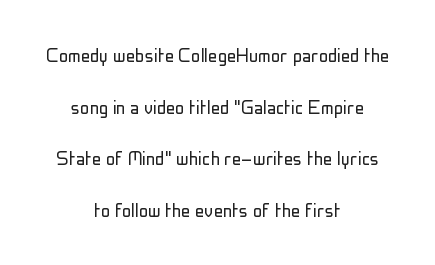
{"italic": "no", "bold": "no", "underline": "no", "align": "center", "line_spacing": "loose", "line_spacing_ratio": 2.24, "letter_spacing": "normal", "letter_spacing_em": 0.0, "glyph_px": 23}
